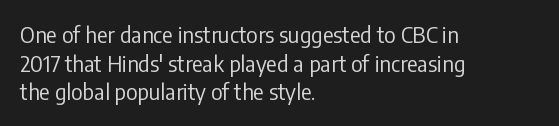
Q: Is the text bold? A: No.
Q: Is the text italic (slanted)? A: No, it is upright.
Q: Is the text underlined? A: No.
Q: How is the paragraph aligned? A: Left-aligned.
Q: Is the spacing between letters normal or unusually wide? A: Normal.
Q: Is the spacing between lines tight, normal or loose? A: Normal.
